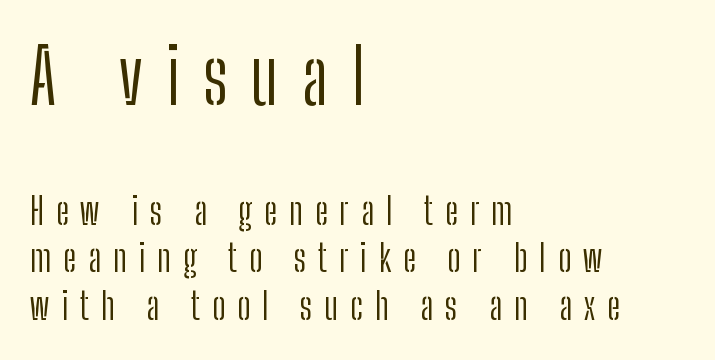
Q: Is the text bold? A: No.
Q: Is the text italic (slanted)? A: No, it is upright.
Q: Is the typeface a serif or a sans-serif typeface? A: Sans-serif.
Q: Is the text underlined? A: No.
Q: How is the paragraph aligned? A: Left-aligned.
Q: Is the spacing between letters normal or unusually wide? A: Unusually wide.
Q: Is the spacing between lines tight, normal or loose? A: Normal.
Q: Which block of text is set in a larger size, the first (top) or the second (bottom)? A: The first (top) one.
Q: Width (condensed, normal, or wide)? A: Condensed.
Q: Stroke contrast? A: Low.
Q: x-height? A: Medium.
Q: Monospaced? A: No.
